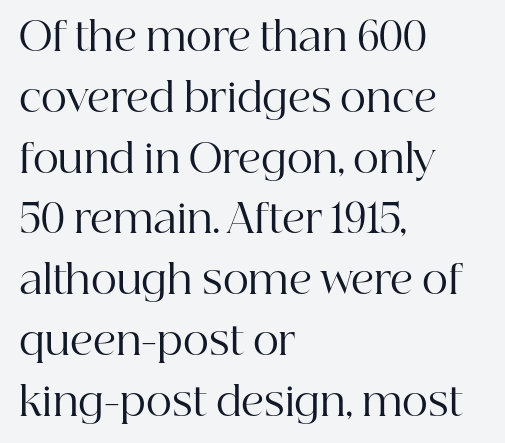
Q: Is the text bold? A: No.
Q: Is the text italic (slanted)? A: No, it is upright.
Q: Is the typeface a serif or a sans-serif typeface? A: Serif.
Q: Is the text underlined? A: No.
Q: How is the paragraph aligned? A: Left-aligned.
Q: Is the spacing between letters normal or unusually wide? A: Normal.
Q: Is the spacing between lines tight, normal or loose? A: Normal.
Q: Width (condensed, normal, or wide)? A: Normal.
Q: Stroke contrast? A: High.
Q: x-height? A: Medium.
Q: Monospaced? A: No.
